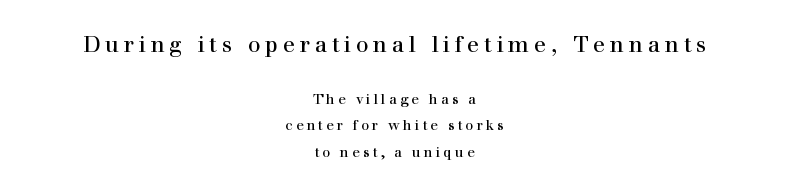
Bare-footed words on every line. Size hierarchy here favors the leading block over the trailing one. Is this a heavy cut? Hardly; it is regular or lighter. There is plenty of visible air inserted between adjacent glyphs. Unlike italic type, these characters show no tilt at all.
